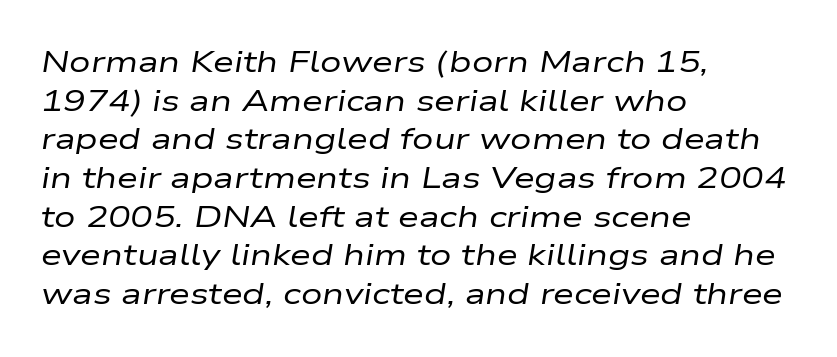
The image shows 30 px regular-weight, wide type, italic (leaning right); set left-aligned, normal line spacing (1.29x), normal letter spacing, not underlined; low stroke contrast and a medium x-height.
